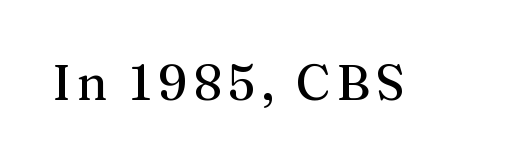
{"serif": "yes", "italic": "no", "width": "normal", "stroke_contrast": "medium", "x_height": "medium", "monospaced": "no", "underline": "no", "glyph_px": 49}
